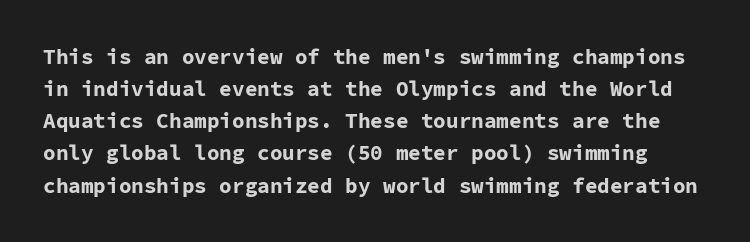
The face used here has the dense, thick strokes of a bold. Every stem runs plumb, perpendicular to the baseline. Observe the ordinary spacing: letters are neighbours, not strangers. Each new line begins a customary step beneath the previous one. The zone under the glyphs is completely vacant.
